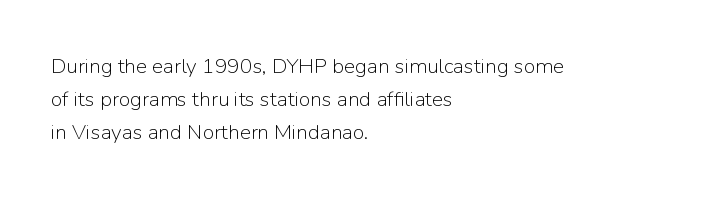
{"italic": "no", "bold": "no", "underline": "no", "align": "left", "line_spacing": "normal", "line_spacing_ratio": 1.57, "letter_spacing": "normal", "letter_spacing_em": 0.0, "glyph_px": 21}
